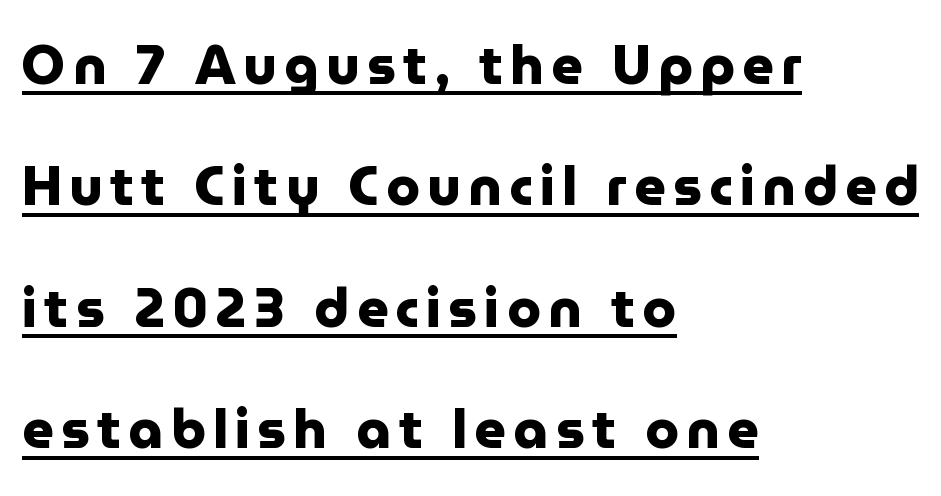
Q: Is the text bold? A: Yes.
Q: Is the text italic (slanted)? A: No, it is upright.
Q: Is the typeface a serif or a sans-serif typeface? A: Sans-serif.
Q: Is the text underlined? A: Yes.
Q: How is the paragraph aligned? A: Left-aligned.
Q: Is the spacing between lines tight, normal or loose? A: Loose.
Q: Width (condensed, normal, or wide)? A: Normal.
Q: Stroke contrast? A: Low.
Q: x-height? A: Medium.
Q: Monospaced? A: No.
